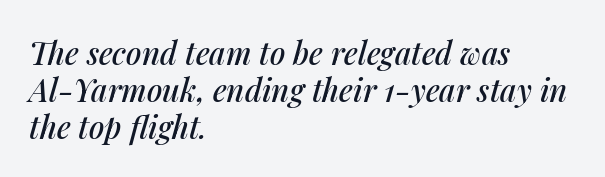
The image shows 31 px text type, italic (leaning right); set left-aligned, line spacing 1.2x, normal letter spacing, not underlined; medium stroke contrast and a medium x-height.
